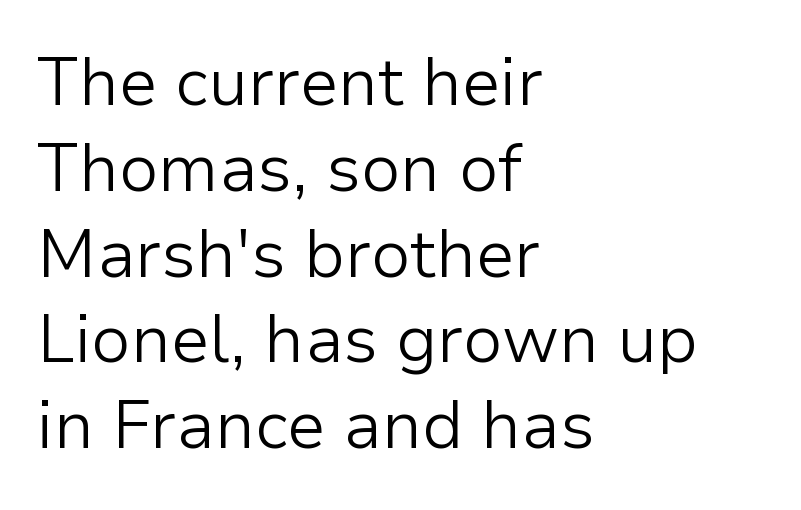
The image shows 67 px light sans-serif type, upright; set left-aligned, normal line spacing (1.28x), normal letter spacing, not underlined; low stroke contrast and a medium x-height.
